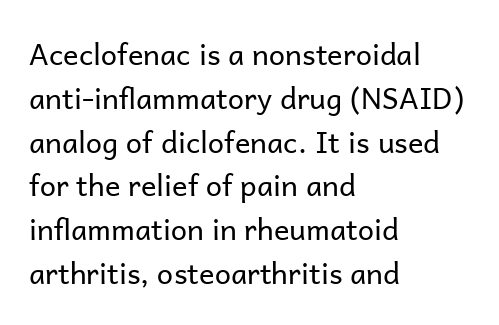
This is not heavy type; no bold has been used. A typesetter would call this proportional, since set widths differ per character. Compared with typical body copy, the letter spacing here is the same. The passage shown is not underscored anywhere.
